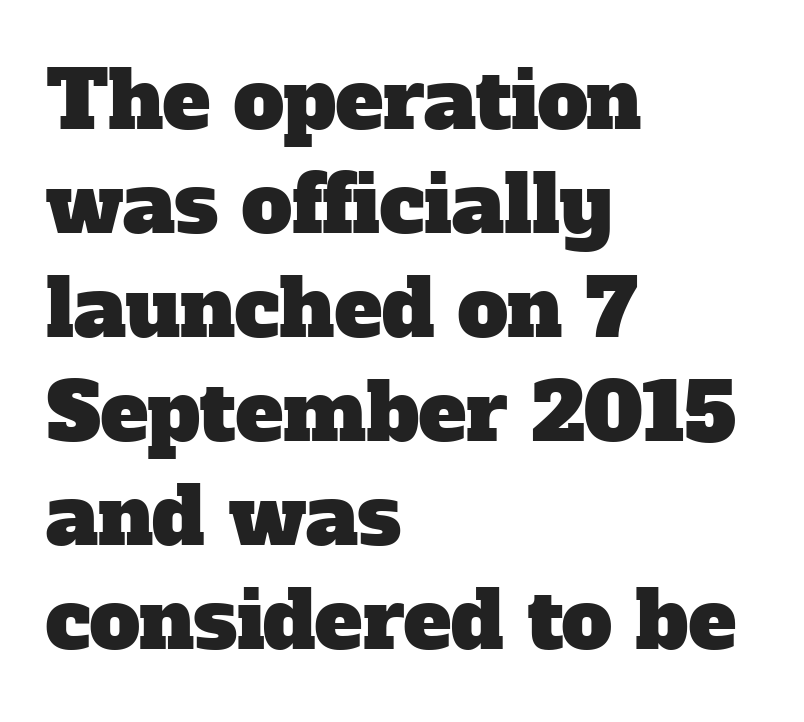
{"serif": "yes", "width": "normal", "stroke_contrast": "low", "x_height": "medium", "monospaced": "no", "underline": "no", "align": "left", "line_spacing": "normal", "line_spacing_ratio": 1.3, "letter_spacing": "normal", "letter_spacing_em": 0.0, "glyph_px": 80}
